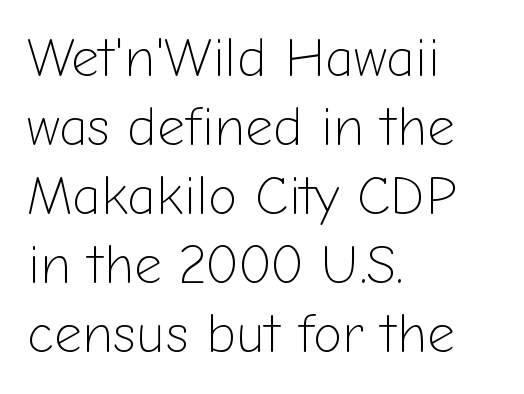
The image shows 54 px light sans-serif type, upright; set left-aligned, normal line spacing (1.28x), normal letter spacing, not underlined; low stroke contrast and a medium x-height.
